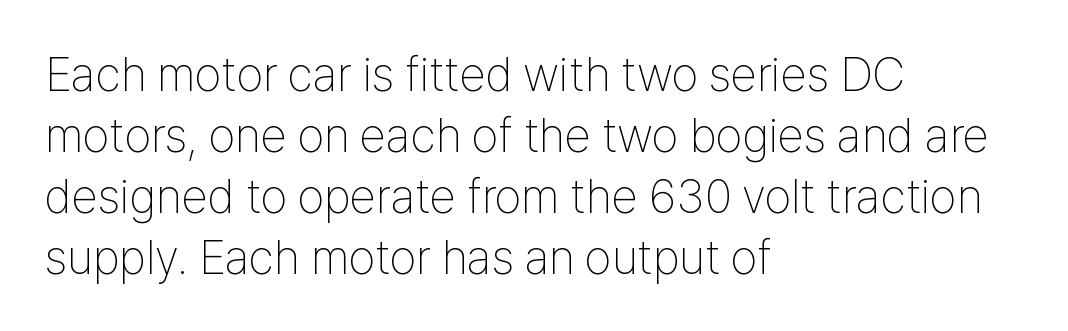
Each letter's strokes conclude bluntly, with no projecting serifs. These lines keep a tight, regular rhythm from letter to letter. A classic flush-left, rag-right setting is used for this passage. Normally led — the rows are evenly, conventionally spaced. Nothing heavy about these letters — not bold at all. Upright lettering throughout.
